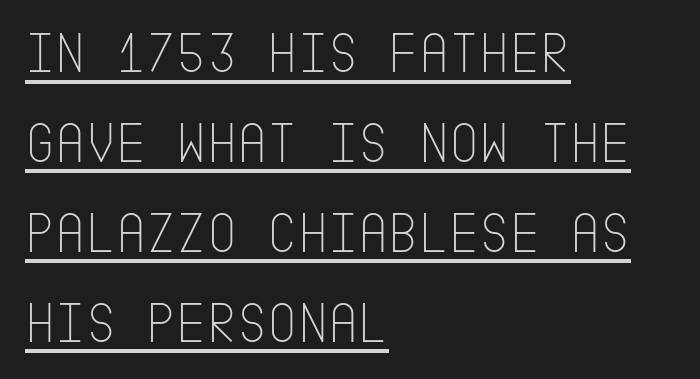
{"serif": "no", "italic": "no", "bold": "no", "weight": "thin", "width": "condensed", "stroke_contrast": "low", "x_height": "large", "underline": "yes", "align": "left", "line_spacing": "normal", "line_spacing_ratio": 1.55, "letter_spacing": "normal", "letter_spacing_em": 0.0, "glyph_px": 58}
